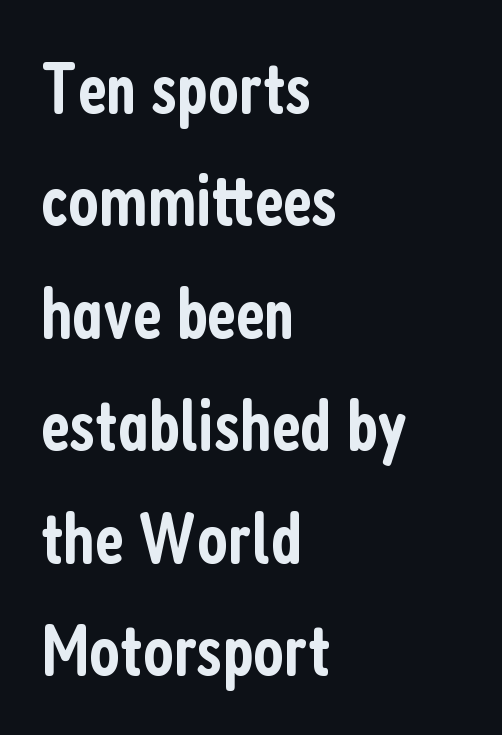
Leading: standard. Just letters on the line, the space beneath them empty. Letterform terminals end flat and unadorned throughout the passage. The sample has been set in demibold, a notch under bold. The passage shown is typed in a proportional face where columns would drift. Horizontally, the lines are justified to the leading edge only.
